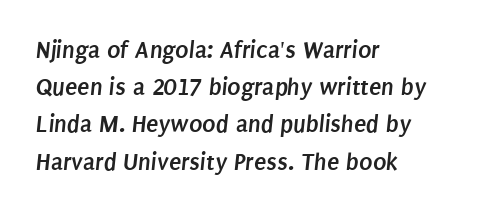
Q: Is the text bold? A: Yes.
Q: Is the text underlined? A: No.
Q: How is the paragraph aligned? A: Left-aligned.
Q: Is the spacing between letters normal or unusually wide? A: Normal.
Q: Is the spacing between lines tight, normal or loose? A: Normal.
